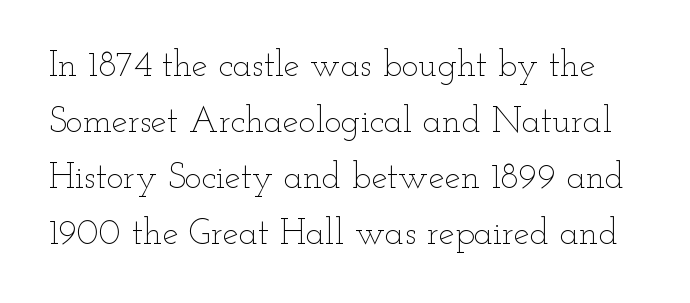
Vertical spacing — default. Weight: not bold — regular or lighter. You can tell it's not italic because the verticals are truly vertical. The gaps between neighbouring characters are ordinary and unremarkable. Character widths vary here, with narrow letters taking less room than wide ones. Words float on clear page, feet unadorned.
